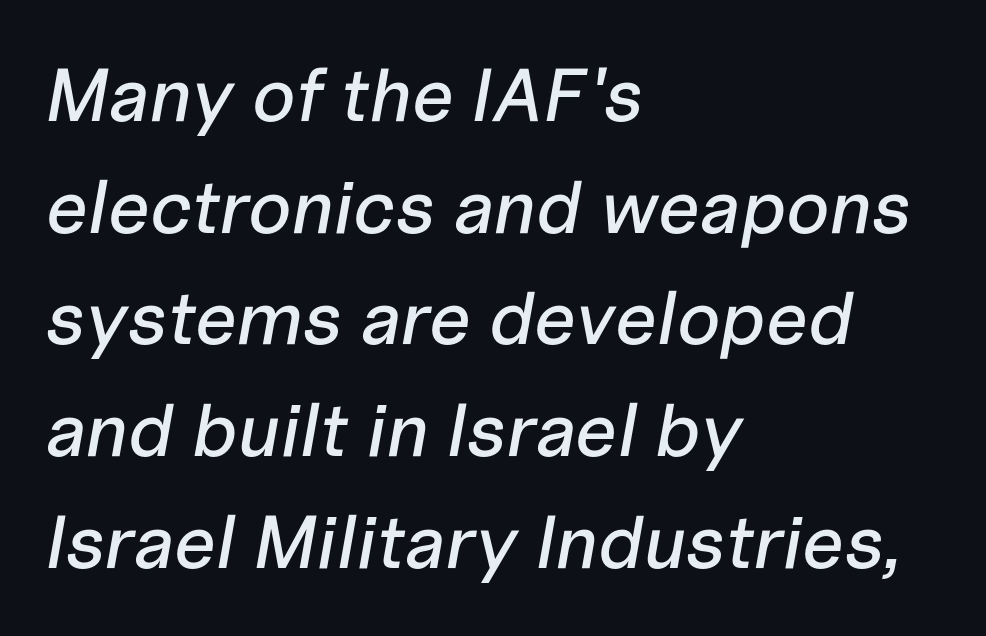
Q: Is the text italic (slanted)? A: Yes, it leans right by about 10 degrees.
Q: Is the text underlined? A: No.
Q: How is the paragraph aligned? A: Left-aligned.
Q: Is the spacing between letters normal or unusually wide? A: Normal.
Q: Is the spacing between lines tight, normal or loose? A: Normal.
Q: Width (condensed, normal, or wide)? A: Normal.
Q: Stroke contrast? A: Low.
Q: x-height? A: Medium.
Q: Monospaced? A: No.
